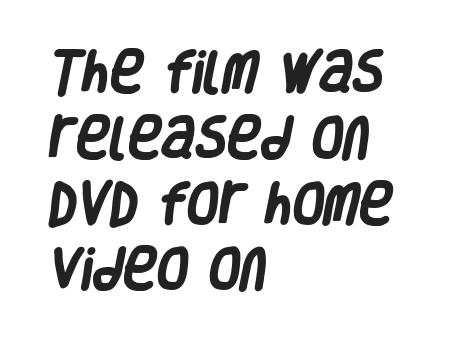
Examine the stroke ends and you'll find no serifs. The passage shown stacks its lines at a standard gap. Rule under the text: the space is simply empty. The lines in this sample share a left origin and differ only in where they stop. These lines are rendered in a variable-pitch font. These lines carry a lot of weight — the face is fully bold.
